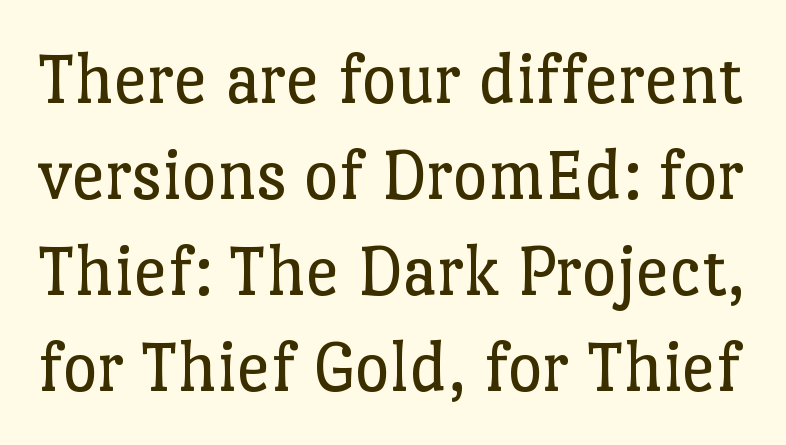
{"serif": "yes", "italic": "no", "bold": "no", "weight": "regular", "width": "normal", "stroke_contrast": "low", "x_height": "medium", "monospaced": "no", "underline": "no", "line_spacing": "normal", "line_spacing_ratio": 1.28, "letter_spacing": "normal", "letter_spacing_em": 0.0, "glyph_px": 75}
